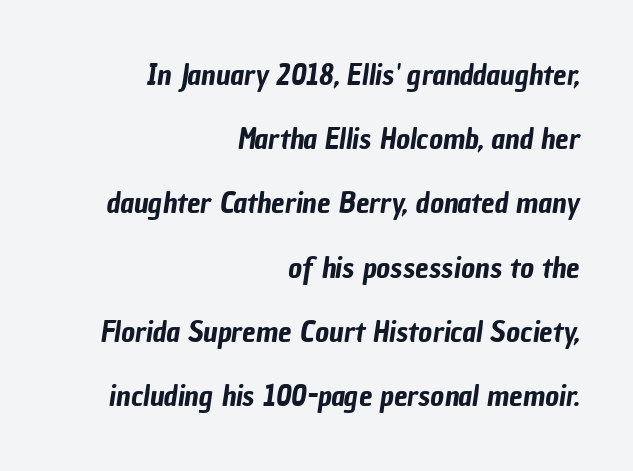
{"serif": "no", "width": "condensed", "stroke_contrast": "low", "x_height": "medium", "monospaced": "no", "underline": "no", "align": "right", "line_spacing": "loose", "line_spacing_ratio": 2.14, "letter_spacing": "normal", "letter_spacing_em": 0.0, "glyph_px": 30}
